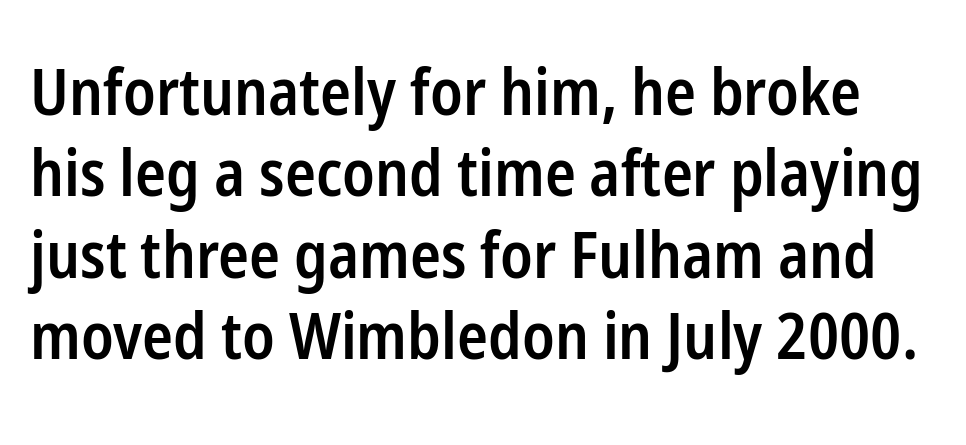
The image shows 64 px semibold, condensed sans-serif type, upright; set normal line spacing (1.27x), normal letter spacing, not underlined; low stroke contrast and a medium x-height.
